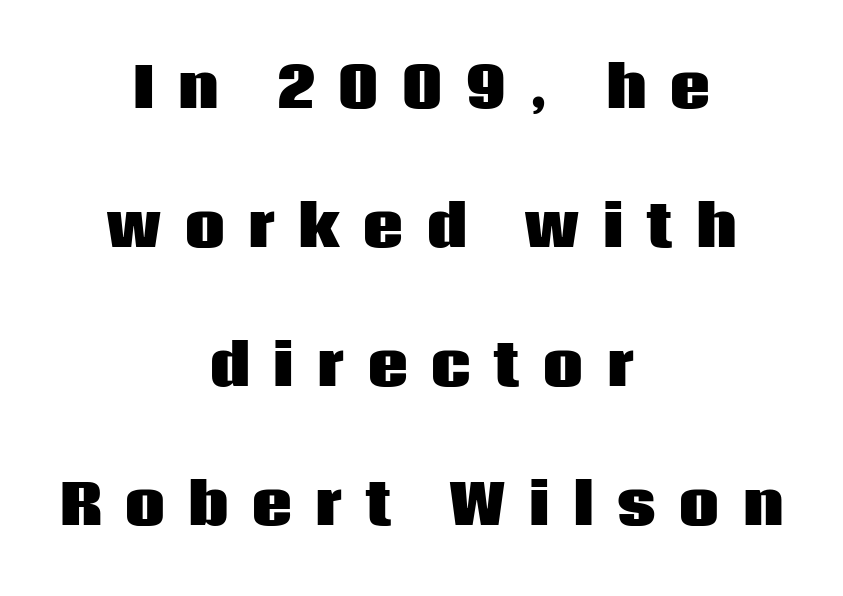
The image shows 56 px heavy sans-serif type, upright; set centered, loose line spacing (2.48x), unusually wide letter spacing (+0.42 em), not underlined; low stroke contrast and a large x-height.
